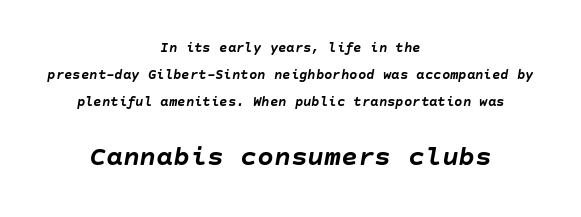
The image shows 28 px semibold type, italic (leaning right); set centered, loose line spacing (1.93x), normal letter spacing, not underlined; the second (bottom) block is 2.0x larger; low stroke contrast and a large x-height.
